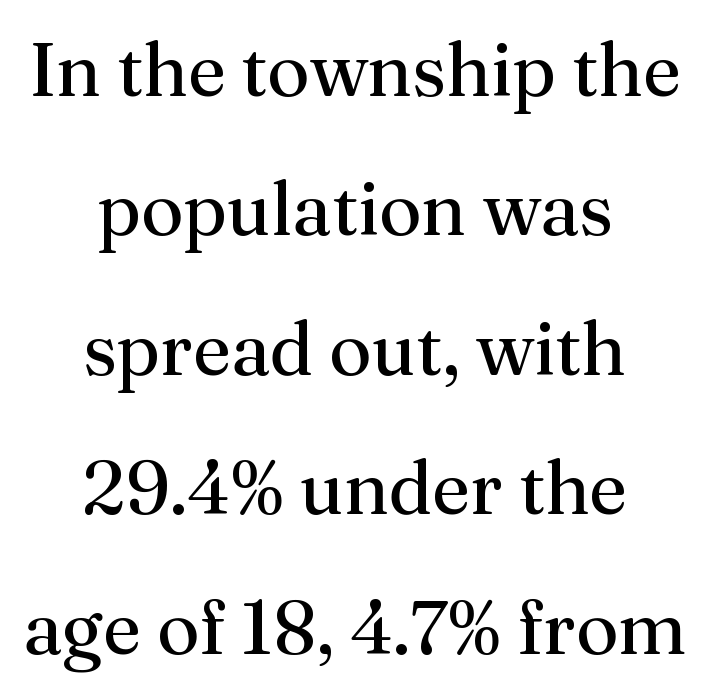
Q: Is the text bold? A: No.
Q: Is the text italic (slanted)? A: No, it is upright.
Q: Is the typeface a serif or a sans-serif typeface? A: Serif.
Q: Is the text underlined? A: No.
Q: How is the paragraph aligned? A: Centered.
Q: Is the spacing between letters normal or unusually wide? A: Normal.
Q: Width (condensed, normal, or wide)? A: Normal.
Q: Stroke contrast? A: Medium.
Q: x-height? A: Medium.
Q: Monospaced? A: No.
